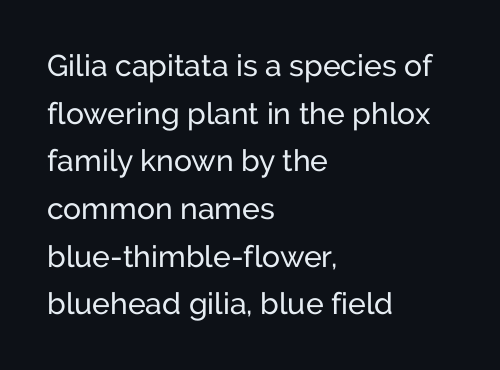
Q: Is the text bold? A: No.
Q: Is the text italic (slanted)? A: No, it is upright.
Q: Is the typeface a serif or a sans-serif typeface? A: Sans-serif.
Q: Is the text underlined? A: No.
Q: How is the paragraph aligned? A: Left-aligned.
Q: Is the spacing between letters normal or unusually wide? A: Normal.
Q: Is the spacing between lines tight, normal or loose? A: Normal.
Q: Width (condensed, normal, or wide)? A: Normal.
Q: Stroke contrast? A: Low.
Q: x-height? A: Medium.
Q: Monospaced? A: No.
